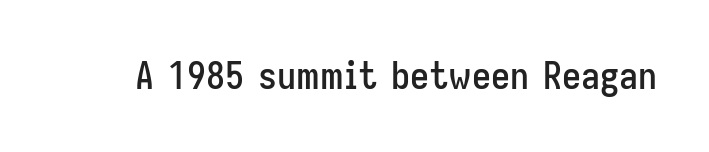
Q: Is the text italic (slanted)? A: No, it is upright.
Q: Is the typeface a serif or a sans-serif typeface? A: Sans-serif.
Q: Is the text underlined? A: No.
Q: Is the spacing between letters normal or unusually wide? A: Normal.
Q: Width (condensed, normal, or wide)? A: Condensed.
Q: Stroke contrast? A: Low.
Q: x-height? A: Medium.
Q: Monospaced? A: No.
